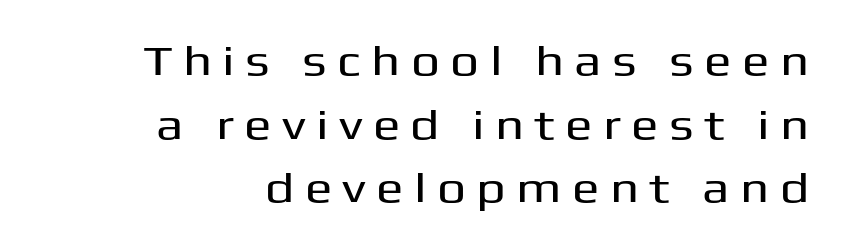
Q: Is the text italic (slanted)? A: No, it is upright.
Q: Is the typeface a serif or a sans-serif typeface? A: Sans-serif.
Q: Is the text underlined? A: No.
Q: How is the paragraph aligned? A: Right-aligned.
Q: Is the spacing between letters normal or unusually wide? A: Unusually wide.
Q: Is the spacing between lines tight, normal or loose? A: Normal.
Q: Width (condensed, normal, or wide)? A: Wide.
Q: Stroke contrast? A: Medium.
Q: x-height? A: Medium.
Q: Monospaced? A: No.
